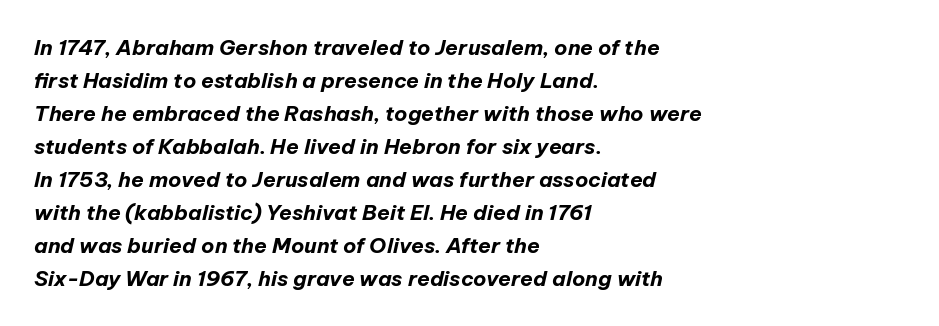
In terms of leading, this rendering sits right in the middle. Rule under the text: the space is simply empty. Observe the ordinary spacing: letters are neighbours, not strangers. Yep, that's italic — everything's leaning.
